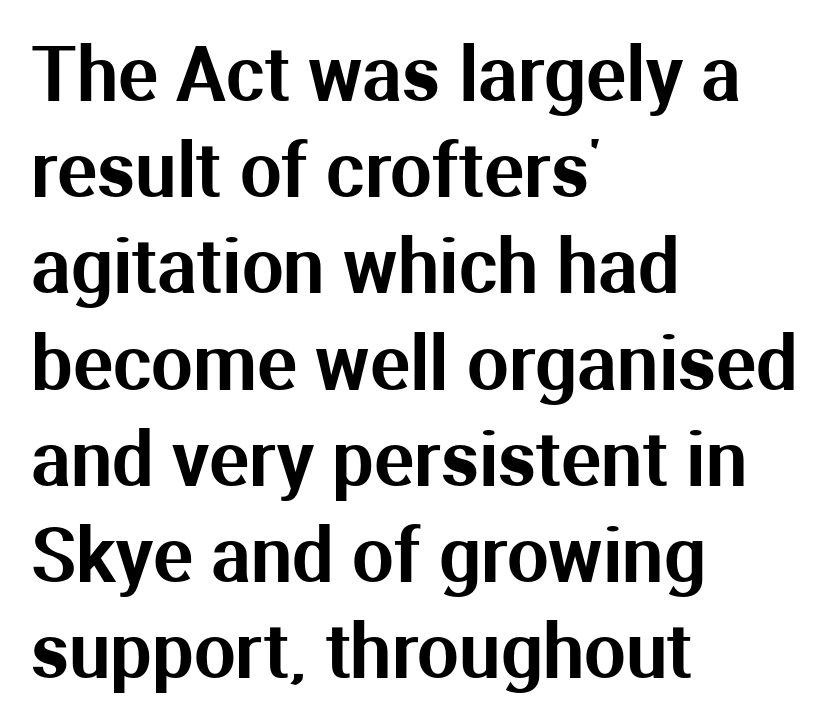
The image shows 74 px sans-serif type, upright; set left-aligned, normal line spacing (1.3x), normal letter spacing, not underlined; medium stroke contrast and a medium x-height.
